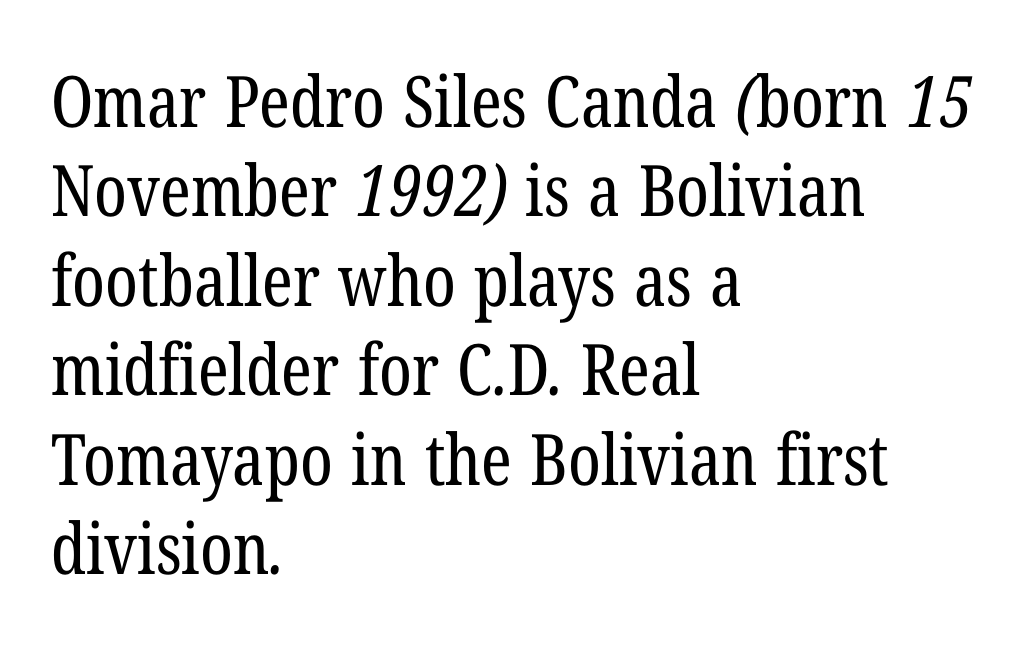
The image shows 71 px regular-weight, condensed serif type; set left-aligned, normal line spacing (1.26x), normal letter spacing, not underlined; low stroke contrast and a medium x-height.
